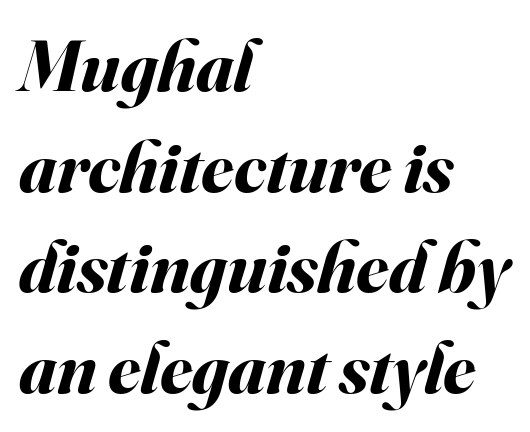
{"italic": "yes", "lean": "right", "slant_degrees": 16, "bold": "yes", "weight": "bold", "width": "normal", "stroke_contrast": "medium", "x_height": "small", "monospaced": "no", "underline": "no", "align": "left", "line_spacing": "normal", "line_spacing_ratio": 1.38, "letter_spacing": "normal", "letter_spacing_em": 0.0, "glyph_px": 73}
